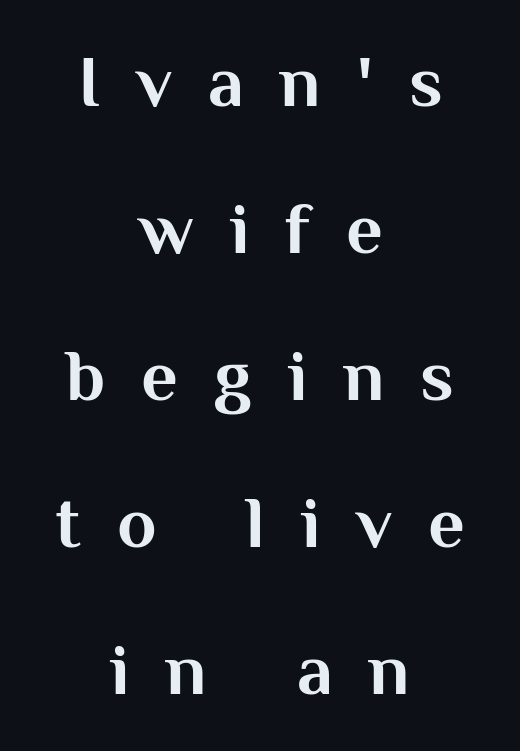
The image shows 72 px bold sans-serif type, upright; set centered, loose line spacing (2.04x), unusually wide letter spacing (+0.5 em), not underlined; medium stroke contrast and a medium x-height.
